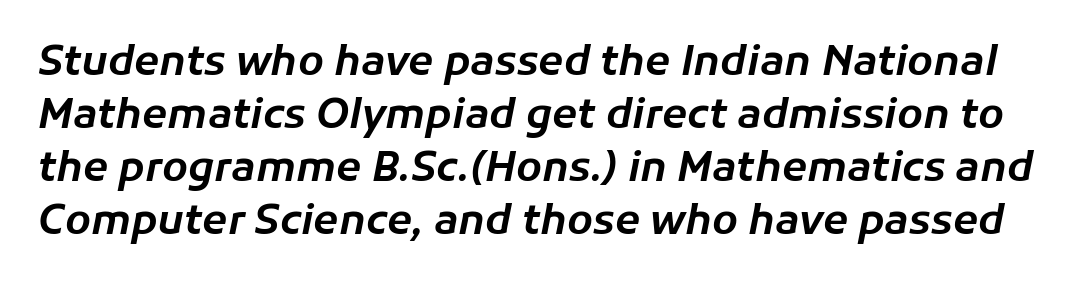
The image shows 41 px text type, italic (leaning right); set normal line spacing (1.29x), normal letter spacing, not underlined; low stroke contrast and a medium x-height.
